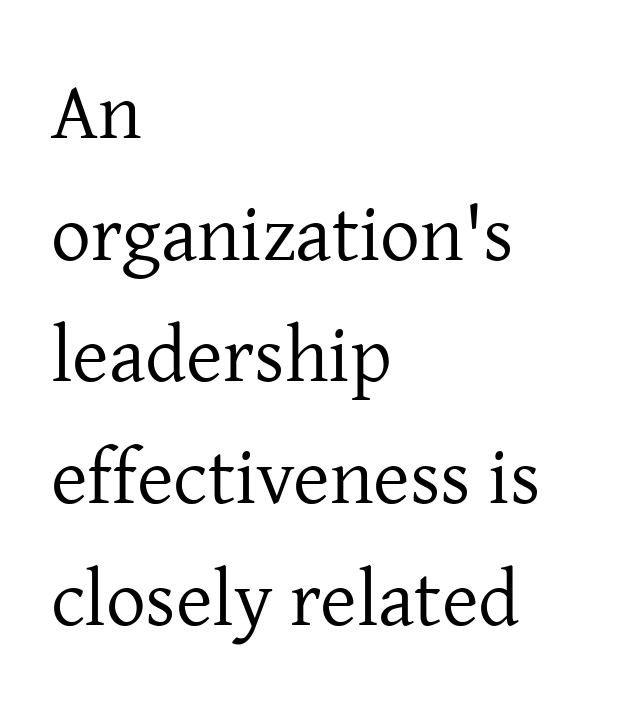
The image shows 79 px regular-weight serif type, upright; set left-aligned, normal line spacing (1.54x), normal letter spacing, not underlined; low stroke contrast and a medium x-height.
